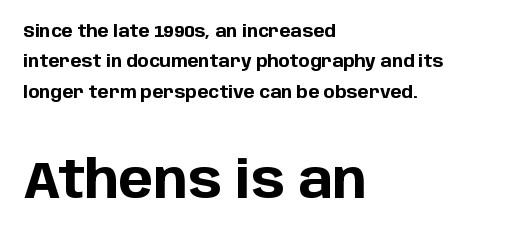
The image shows 52 px bold sans-serif type, upright; set left-aligned, line spacing 1.79x, normal letter spacing, not underlined; the second (bottom) block is 3.06x larger; low stroke contrast and a large x-height.
